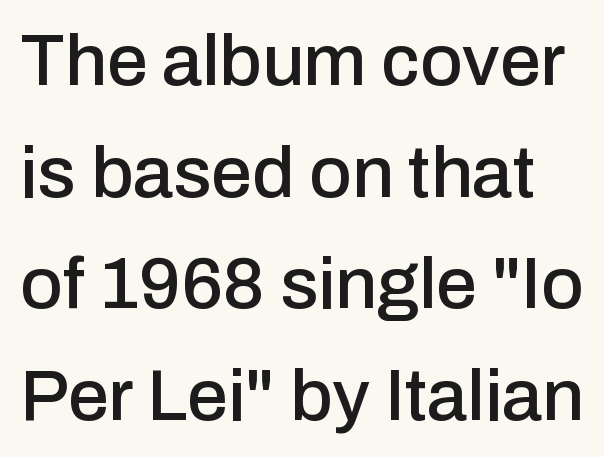
{"serif": "no", "italic": "no", "width": "normal", "stroke_contrast": "low", "x_height": "medium", "monospaced": "no", "underline": "no", "line_spacing": "normal", "line_spacing_ratio": 1.53, "letter_spacing": "normal", "letter_spacing_em": 0.0, "glyph_px": 73}
